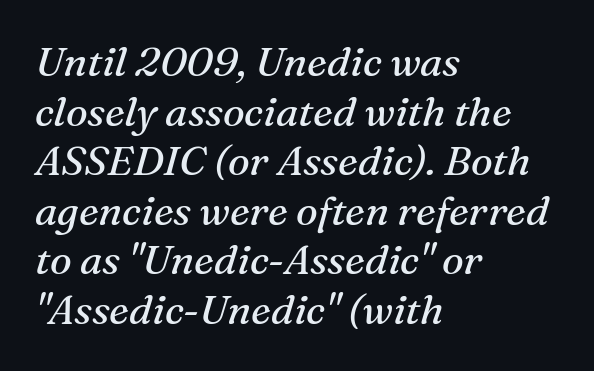
Q: Is the text bold? A: No.
Q: Is the text italic (slanted)? A: Yes, it leans right by about 16 degrees.
Q: Is the typeface a serif or a sans-serif typeface? A: Serif.
Q: Is the text underlined? A: No.
Q: How is the paragraph aligned? A: Left-aligned.
Q: Is the spacing between letters normal or unusually wide? A: Normal.
Q: Width (condensed, normal, or wide)? A: Normal.
Q: Stroke contrast? A: Medium.
Q: x-height? A: Medium.
Q: Monospaced? A: No.
